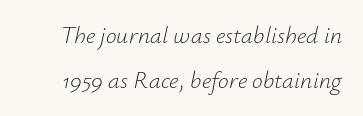
Q: Is the text bold? A: No.
Q: Is the text italic (slanted)? A: Yes, it leans right by about 12 degrees.
Q: Is the text underlined? A: No.
Q: Is the spacing between letters normal or unusually wide? A: Normal.
